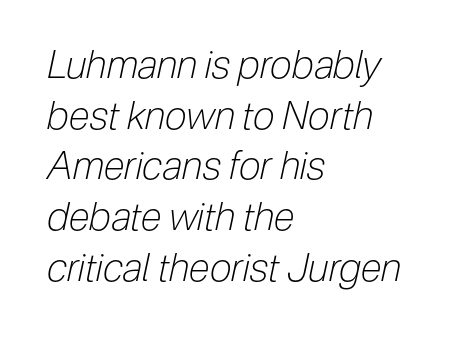
Q: Is the text bold? A: No.
Q: Is the text italic (slanted)? A: Yes, it leans right by about 12 degrees.
Q: Is the text underlined? A: No.
Q: How is the paragraph aligned? A: Left-aligned.
Q: Is the spacing between letters normal or unusually wide? A: Normal.
Q: Is the spacing between lines tight, normal or loose? A: Normal.
Q: Width (condensed, normal, or wide)? A: Condensed.
Q: Stroke contrast? A: Low.
Q: x-height? A: Medium.
Q: Monospaced? A: No.
